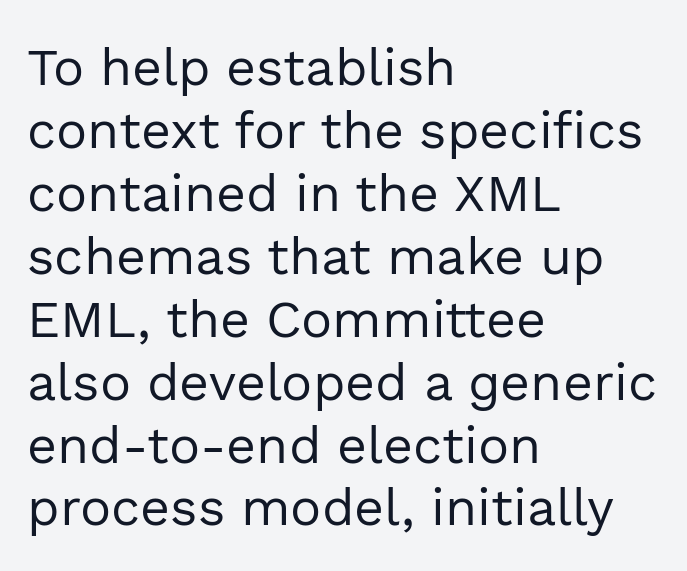
The image shows 52 px regular-weight sans-serif type, upright; set left-aligned, line spacing 1.21x, normal letter spacing, not underlined; a medium x-height.
